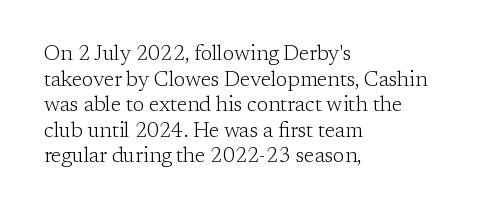
Does extra space separate the letters? No, they use regular spacing. The passage is arranged the way most books set body copy — flush left. The area under the type is left untouched. The face looks like a standard text weight, possibly lighter. Notice how the stems are strictly vertical — no italics here.
